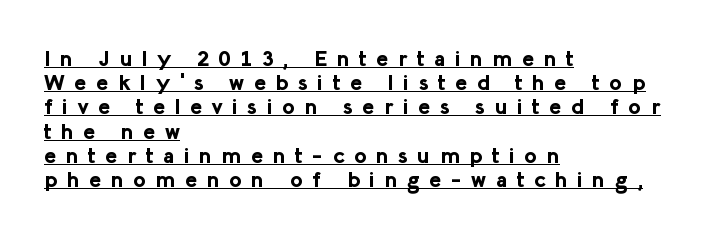
{"italic": "no", "bold": "yes", "underline": "yes", "align": "left", "line_spacing": "tight", "line_spacing_ratio": 1.1, "letter_spacing": "wide", "letter_spacing_em": 0.44, "glyph_px": 22}
